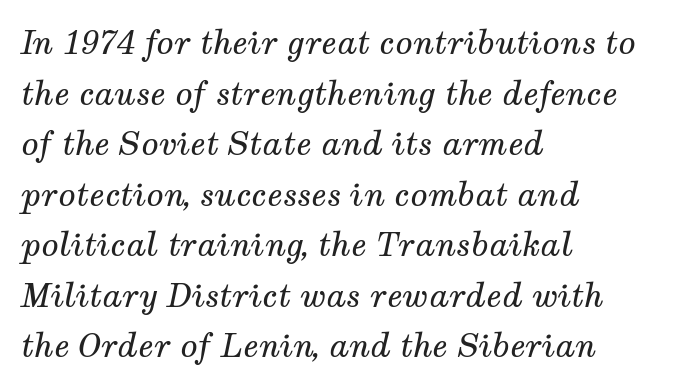
Q: Is the text bold? A: No.
Q: Is the text italic (slanted)? A: Yes, it leans right by about 12 degrees.
Q: Is the typeface a serif or a sans-serif typeface? A: Serif.
Q: Is the text underlined? A: No.
Q: How is the paragraph aligned? A: Left-aligned.
Q: Is the spacing between letters normal or unusually wide? A: Normal.
Q: Is the spacing between lines tight, normal or loose? A: Normal.
Q: Width (condensed, normal, or wide)? A: Normal.
Q: Stroke contrast? A: Medium.
Q: x-height? A: Medium.
Q: Monospaced? A: No.
